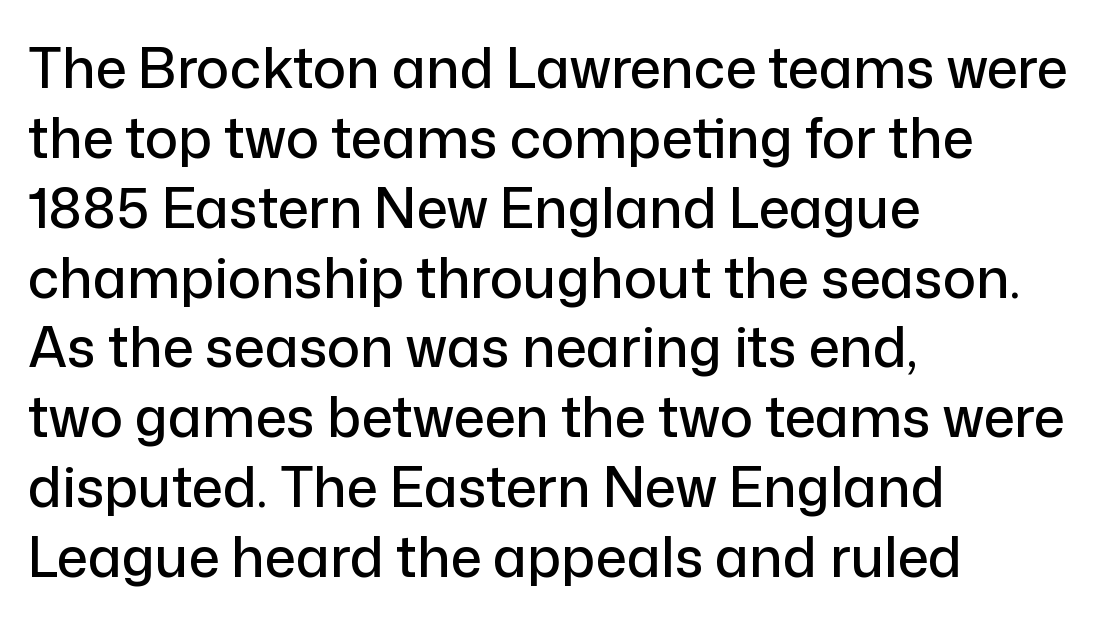
Q: Is the text italic (slanted)? A: No, it is upright.
Q: Is the typeface a serif or a sans-serif typeface? A: Sans-serif.
Q: Is the text underlined? A: No.
Q: How is the paragraph aligned? A: Left-aligned.
Q: Is the spacing between letters normal or unusually wide? A: Normal.
Q: Is the spacing between lines tight, normal or loose? A: Normal.
Q: Width (condensed, normal, or wide)? A: Normal.
Q: Stroke contrast? A: Low.
Q: x-height? A: Medium.
Q: Monospaced? A: No.
